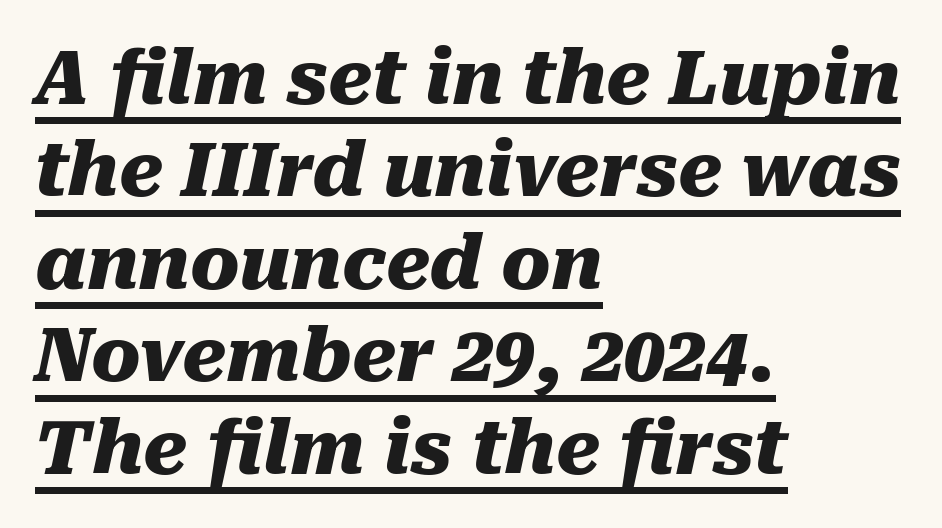
The image shows 74 px heavy type, italic (leaning right); set left-aligned, normal line spacing (1.25x), normal letter spacing, underlined; medium stroke contrast and a medium x-height.
